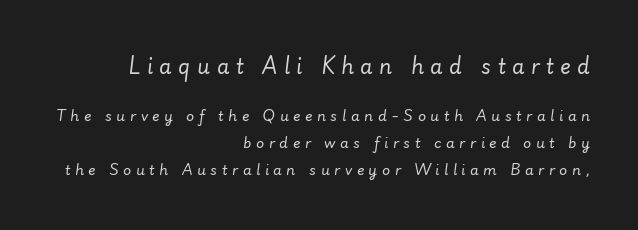
Q: Is the text bold? A: No.
Q: Is the text italic (slanted)? A: Yes, it leans right by about 7 degrees.
Q: Is the text underlined? A: No.
Q: How is the paragraph aligned? A: Right-aligned.
Q: Is the spacing between letters normal or unusually wide? A: Unusually wide.
Q: Is the spacing between lines tight, normal or loose? A: Loose.
Q: Which block of text is set in a larger size, the first (top) or the second (bottom)? A: The first (top) one.
